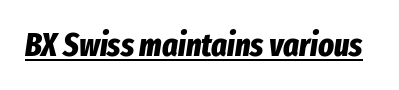
{"italic": "yes", "lean": "right", "slant_degrees": 8, "bold": "yes", "weight": "bold", "width": "condensed", "stroke_contrast": "low", "x_height": "medium", "monospaced": "no", "underline": "yes", "letter_spacing": "normal", "letter_spacing_em": 0.0, "glyph_px": 33}
